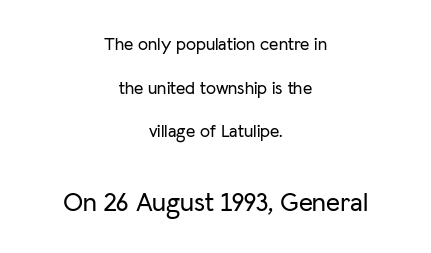
Q: Is the text italic (slanted)? A: No, it is upright.
Q: Is the text underlined? A: No.
Q: How is the paragraph aligned? A: Centered.
Q: Is the spacing between letters normal or unusually wide? A: Normal.
Q: Is the spacing between lines tight, normal or loose? A: Loose.
Q: Which block of text is set in a larger size, the first (top) or the second (bottom)? A: The second (bottom) one.
